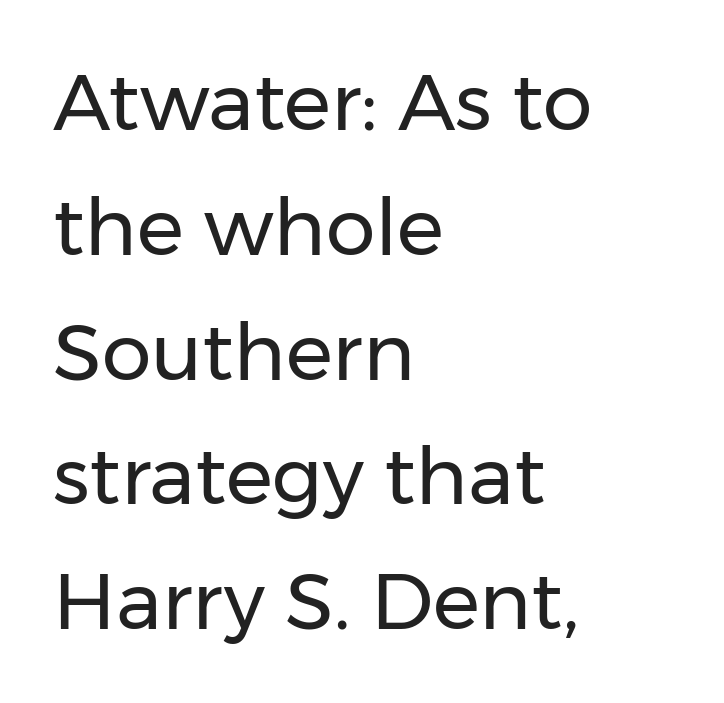
{"serif": "no", "italic": "no", "bold": "no", "weight": "regular", "width": "normal", "stroke_contrast": "low", "x_height": "medium", "monospaced": "no", "underline": "no", "align": "left", "line_spacing": "normal", "line_spacing_ratio": 1.58, "letter_spacing": "normal", "letter_spacing_em": 0.0, "glyph_px": 79}
